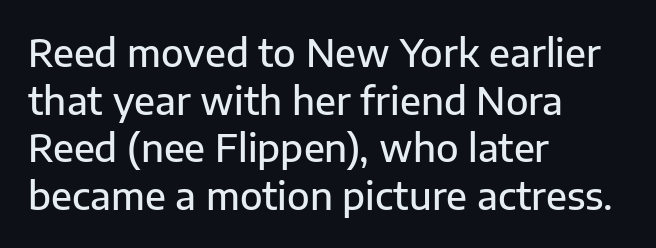
The typesetting leans somewhat heavy: a semibold. Layout note: lines flush left. This sample uses a sans-serif face. Successive baselines arrive at the customary interval.
